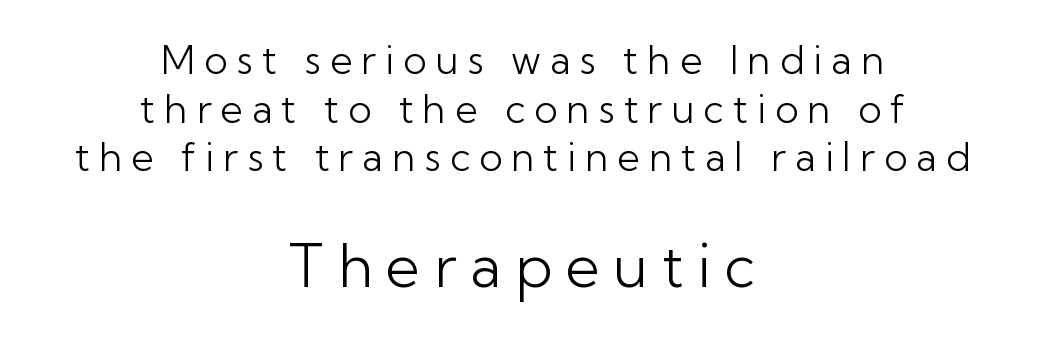
{"serif": "no", "italic": "no", "bold": "no", "weight": "light", "width": "normal", "stroke_contrast": "low", "x_height": "medium", "monospaced": "no", "underline": "no", "align": "center", "line_spacing": "normal", "line_spacing_ratio": 1.25, "letter_spacing": "wide", "letter_spacing_em": 0.23, "larger_block": "second", "size_ratio": 1.51, "glyph_px": 59}
